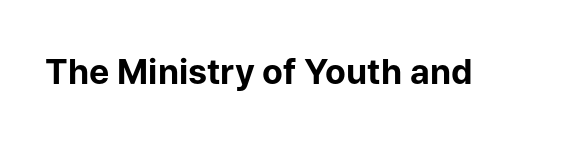
The letters advance in unequal steps, a hallmark of proportional type. The font's upright variant was chosen for this text. Every letter is thick-stroked: bold, no question. Decoration check: the copy has no underline.
